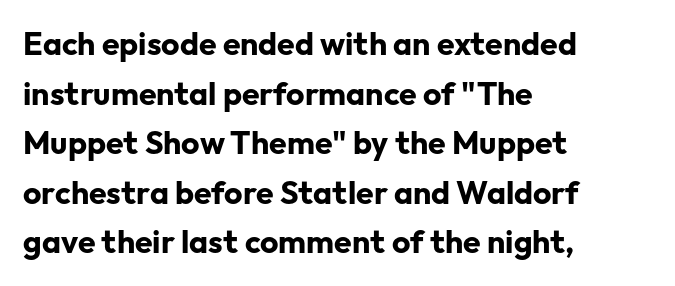
{"serif": "no", "italic": "no", "bold": "yes", "weight": "bold", "width": "normal", "stroke_contrast": "low", "x_height": "medium", "monospaced": "no", "underline": "no", "align": "left", "line_spacing": "normal", "line_spacing_ratio": 1.55, "letter_spacing": "normal", "letter_spacing_em": 0.0, "glyph_px": 32}
